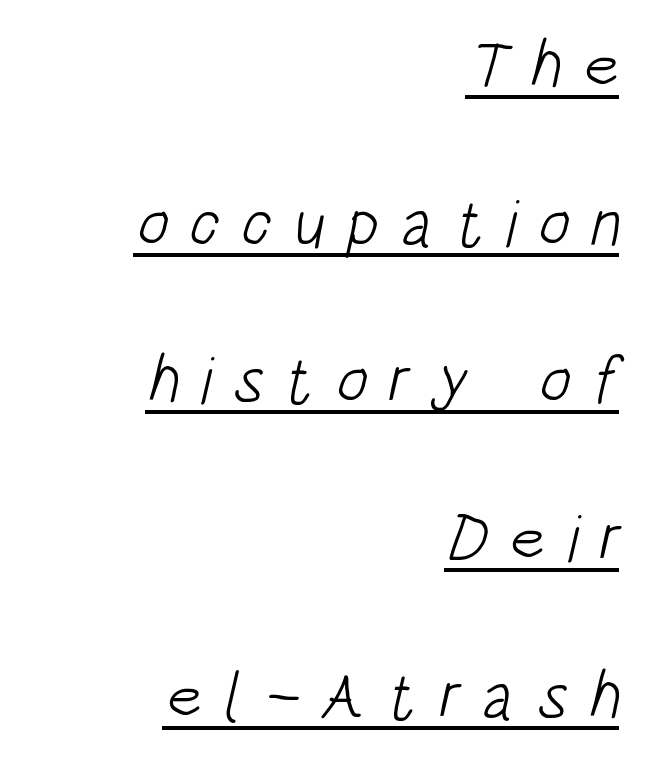
Heft: none added — not bold. The lines are spread far apart with generous leading. The rendering uses the underline text-decoration. Do the characters align in a grid? No, the font is proportional. Typographically, this falls in the sans-serif category. Which margin do the lines hug? The right one — the left edge is uneven.
